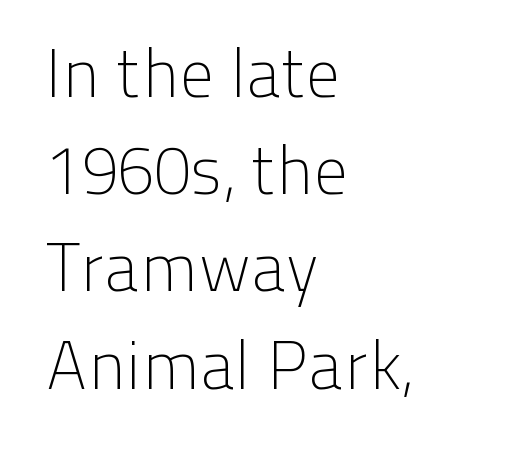
{"serif": "no", "italic": "no", "bold": "no", "weight": "light", "width": "normal", "stroke_contrast": "low", "x_height": "medium", "monospaced": "no", "underline": "no", "align": "left", "line_spacing": "normal", "line_spacing_ratio": 1.43, "letter_spacing": "normal", "letter_spacing_em": 0.0, "glyph_px": 68}
